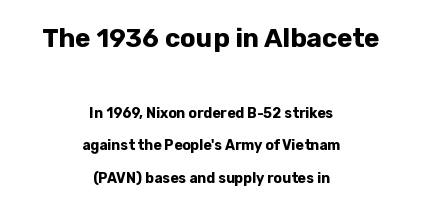
Q: Is the text bold? A: Yes.
Q: Is the text italic (slanted)? A: No, it is upright.
Q: Is the text underlined? A: No.
Q: How is the paragraph aligned? A: Centered.
Q: Is the spacing between letters normal or unusually wide? A: Normal.
Q: Is the spacing between lines tight, normal or loose? A: Loose.
Q: Which block of text is set in a larger size, the first (top) or the second (bottom)? A: The first (top) one.
